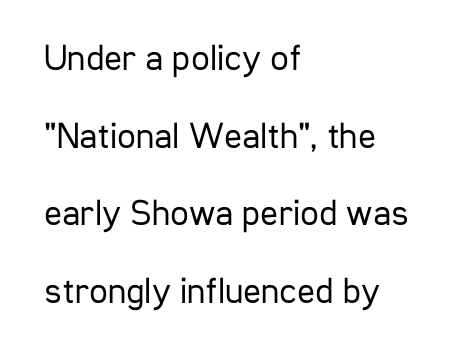
The image shows 37 px regular-weight, condensed sans-serif type, upright; set left-aligned, loose line spacing (2.1x), normal letter spacing, not underlined; low stroke contrast and a medium x-height.
